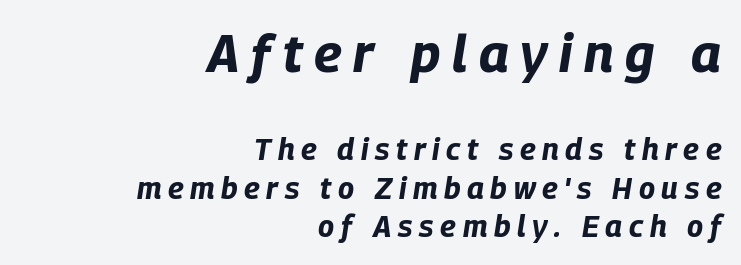
Q: Is the text bold? A: Yes.
Q: Is the text italic (slanted)? A: Yes, it leans right by about 9 degrees.
Q: Is the text underlined? A: No.
Q: How is the paragraph aligned? A: Right-aligned.
Q: Is the spacing between letters normal or unusually wide? A: Unusually wide.
Q: Is the spacing between lines tight, normal or loose? A: Normal.
Q: Which block of text is set in a larger size, the first (top) or the second (bottom)? A: The first (top) one.
Q: Width (condensed, normal, or wide)? A: Condensed.
Q: Stroke contrast? A: Low.
Q: x-height? A: Large.
Q: Monospaced? A: No.
